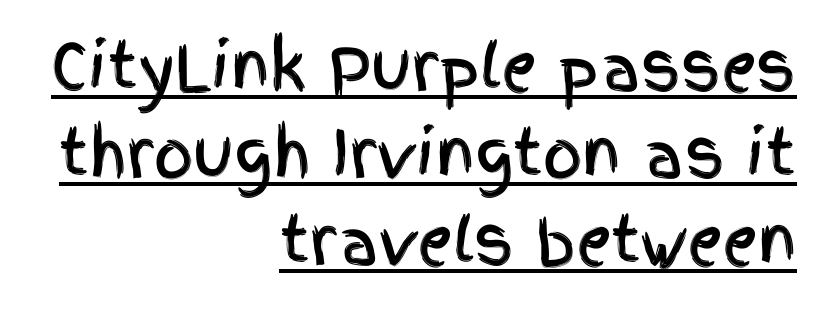
Q: Is the text italic (slanted)? A: No, it is upright.
Q: Is the typeface a serif or a sans-serif typeface? A: Sans-serif.
Q: Is the text underlined? A: Yes.
Q: How is the paragraph aligned? A: Right-aligned.
Q: Is the spacing between letters normal or unusually wide? A: Normal.
Q: Is the spacing between lines tight, normal or loose? A: Normal.
Q: Width (condensed, normal, or wide)? A: Condensed.
Q: x-height? A: Large.
Q: Monospaced? A: No.
